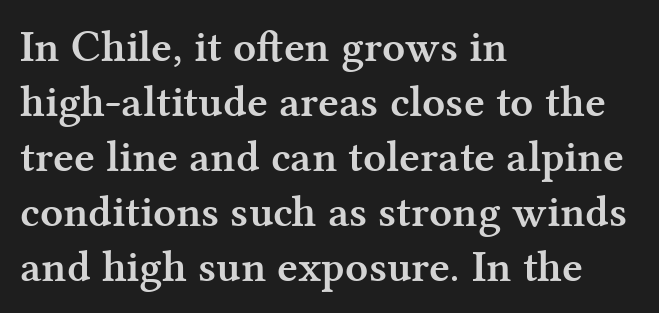
Q: Is the text bold? A: Yes.
Q: Is the text italic (slanted)? A: No, it is upright.
Q: Is the typeface a serif or a sans-serif typeface? A: Serif.
Q: Is the text underlined? A: No.
Q: How is the paragraph aligned? A: Left-aligned.
Q: Is the spacing between letters normal or unusually wide? A: Normal.
Q: Width (condensed, normal, or wide)? A: Normal.
Q: Stroke contrast? A: Medium.
Q: x-height? A: Medium.
Q: Monospaced? A: No.
